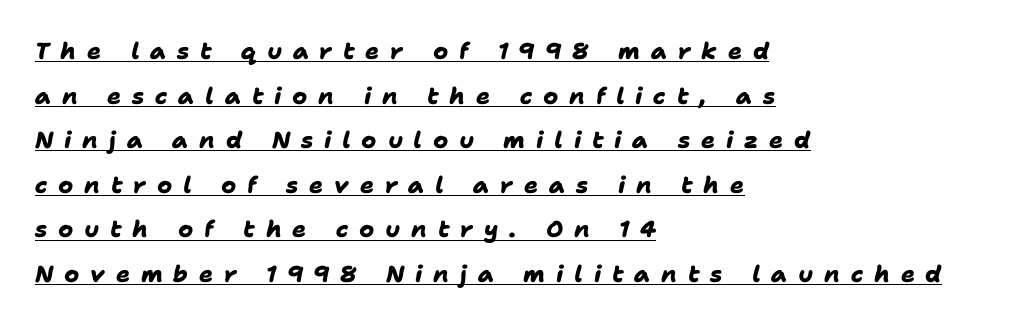
{"bold": "yes", "underline": "yes", "align": "left", "line_spacing": "loose", "line_spacing_ratio": 1.94, "letter_spacing": "wide", "letter_spacing_em": 0.47, "glyph_px": 23}
